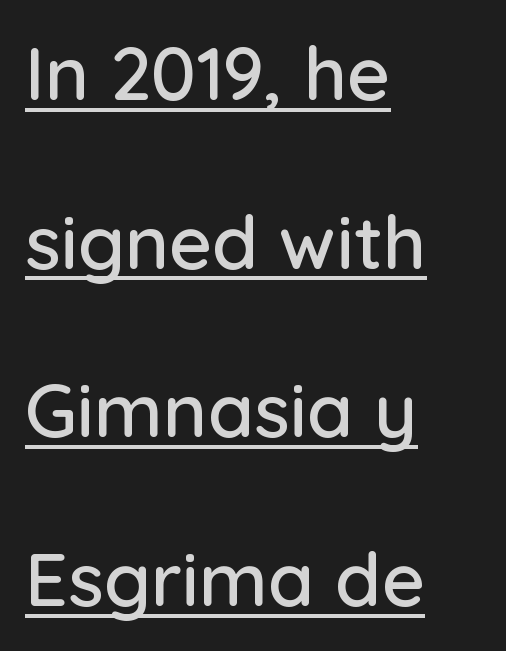
{"serif": "no", "italic": "no", "width": "normal", "stroke_contrast": "low", "x_height": "medium", "monospaced": "no", "underline": "yes", "align": "left", "line_spacing": "loose", "line_spacing_ratio": 2.25, "letter_spacing": "normal", "letter_spacing_em": 0.0, "glyph_px": 75}
